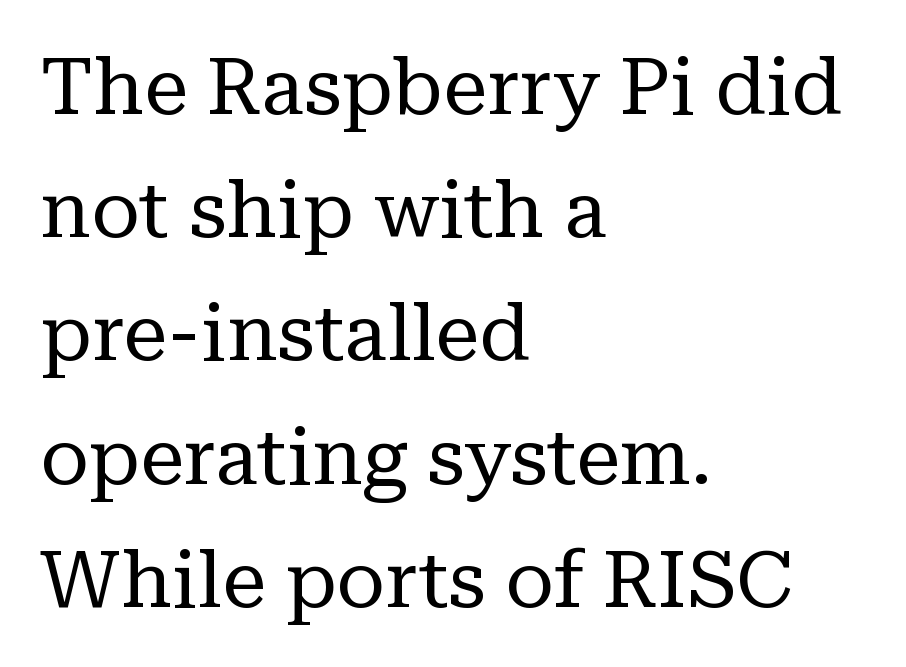
Underline: absent. Visually the block forms a straight wall on the left and a jagged coastline on the right. Examine the stroke ends and you'll spot serifs. Rendered with straight, roman letterforms. Is the letter spacing exaggerated? No — it looks like the ordinary default. On a weight scale, this lands at 450 or below.
